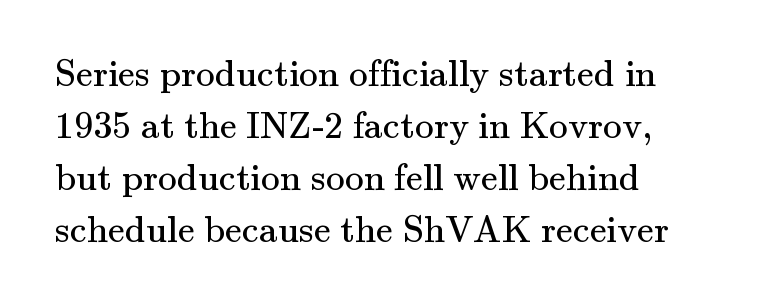
The image shows 38 px regular-weight serif type, upright; set normal line spacing (1.37x), normal letter spacing, not underlined; medium stroke contrast and a small x-height.
